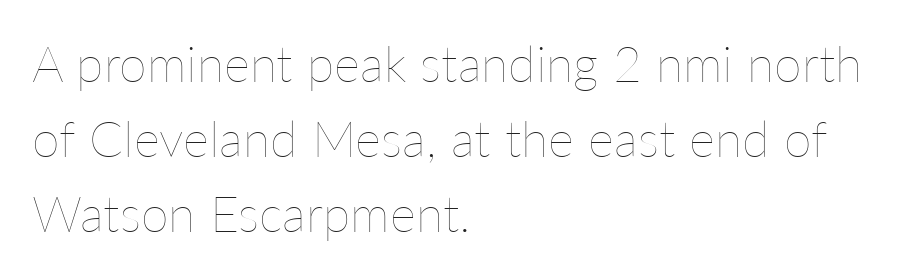
The rendering uses a moderate line-height, typical for paragraphs. This sample has the flowing, uneven cadence of proportional lettering. Style check: upright. The typesetter chose a ragged-right arrangement here. Each stroke keeps to a modest, everyday thickness or less. Only glyphs here, with clear space below each row.
